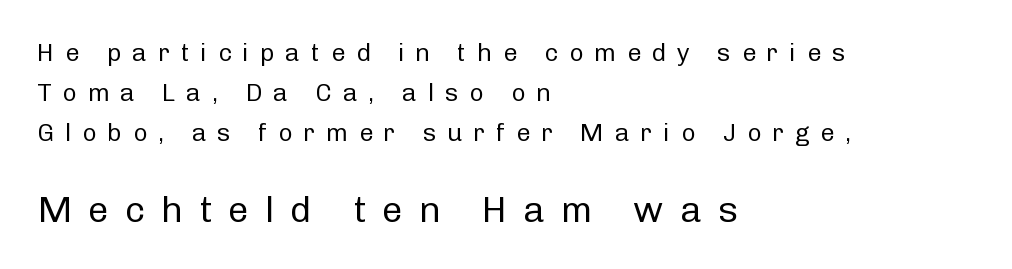
Q: Is the text bold? A: No.
Q: Is the text italic (slanted)? A: No, it is upright.
Q: Is the typeface a serif or a sans-serif typeface? A: Sans-serif.
Q: Is the text underlined? A: No.
Q: How is the paragraph aligned? A: Left-aligned.
Q: Is the spacing between letters normal or unusually wide? A: Unusually wide.
Q: Is the spacing between lines tight, normal or loose? A: Normal.
Q: Which block of text is set in a larger size, the first (top) or the second (bottom)? A: The second (bottom) one.
Q: Width (condensed, normal, or wide)? A: Normal.
Q: Stroke contrast? A: Low.
Q: x-height? A: Medium.
Q: Monospaced? A: No.
